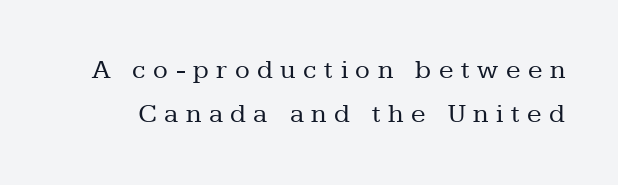
Q: Is the text bold? A: No.
Q: Is the text italic (slanted)? A: No, it is upright.
Q: Is the text underlined? A: No.
Q: Is the spacing between letters normal or unusually wide? A: Unusually wide.
Q: Is the spacing between lines tight, normal or loose? A: Normal.
